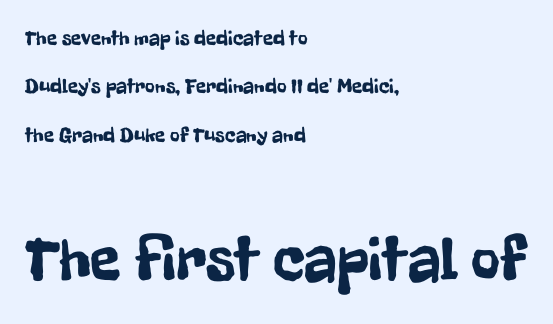
The image shows 63 px condensed sans-serif type, upright; set left-aligned, loose line spacing (2.3x), normal letter spacing, not underlined; the second (bottom) block is 3.0x larger; low stroke contrast and a medium x-height.
